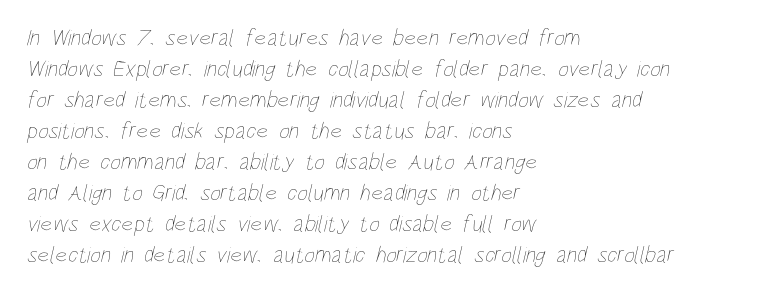
Q: Is the text bold? A: No.
Q: Is the text underlined? A: No.
Q: How is the paragraph aligned? A: Left-aligned.
Q: Is the spacing between letters normal or unusually wide? A: Normal.
Q: Is the spacing between lines tight, normal or loose? A: Normal.
